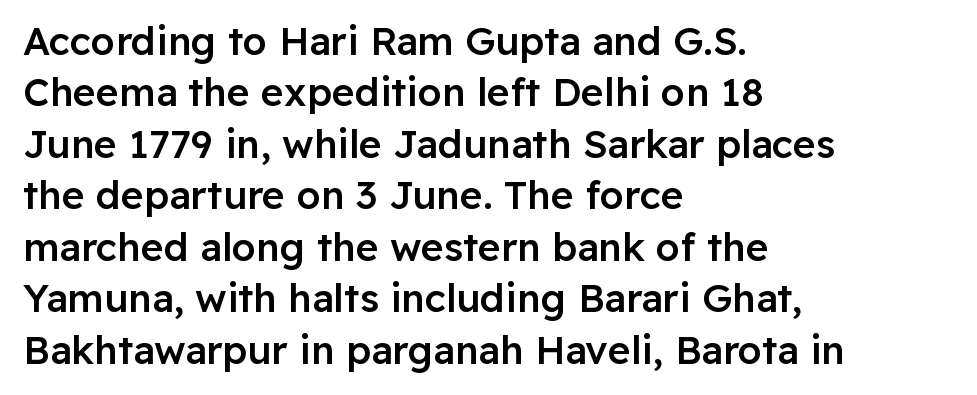
The image shows 39 px semibold sans-serif type, upright; set left-aligned, normal line spacing (1.32x), normal letter spacing, not underlined; low stroke contrast and a medium x-height.
